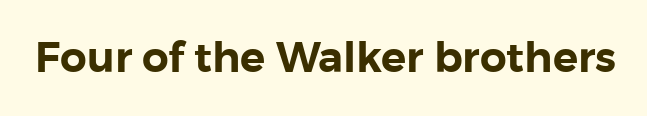
Is there any slant? The stems are plumb. Default kerning and tracking; the words read as compact shapes. Think of a printed novel: that variable character pitch is what you see here. You can tell from the bare stems that sans-serif type was used. Descenders are the only things crossing below the line.
